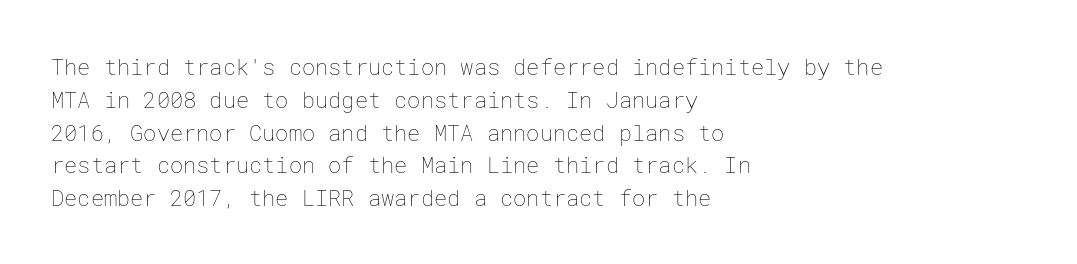
Q: Is the text bold? A: No.
Q: Is the text italic (slanted)? A: No, it is upright.
Q: Is the text underlined? A: No.
Q: How is the paragraph aligned? A: Left-aligned.
Q: Is the spacing between letters normal or unusually wide? A: Normal.
Q: Is the spacing between lines tight, normal or loose? A: Normal.
